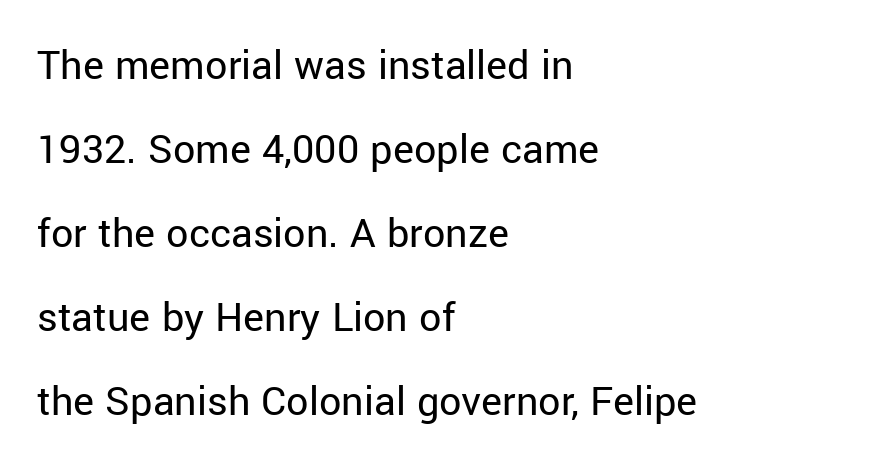
A roman cut, with each character standing at attention. The gaps between neighbouring characters are ordinary and unremarkable. The passage is arranged the way most books set body copy — flush left. This is sans-serif lettering, the kind often seen on screens and signage. One glance says open: line gaps are wider than usual.
